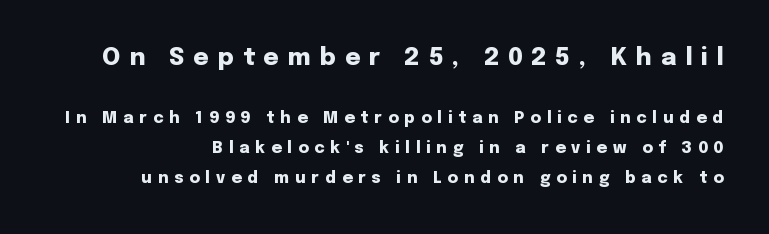
The image shows 24 px bold type, upright; set right-aligned, line spacing 1.88x, unusually wide letter spacing (+0.37 em), not underlined; the first (top) block is 1.5x larger.
